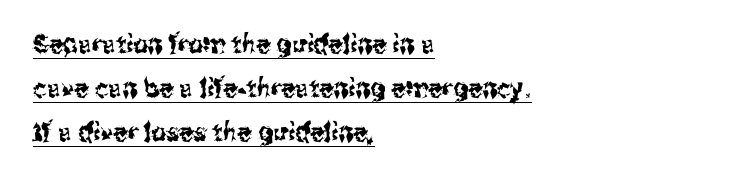
Q: Is the text italic (slanted)? A: No, it is upright.
Q: Is the text underlined? A: Yes.
Q: How is the paragraph aligned? A: Left-aligned.
Q: Is the spacing between letters normal or unusually wide? A: Normal.
Q: Is the spacing between lines tight, normal or loose? A: Normal.
